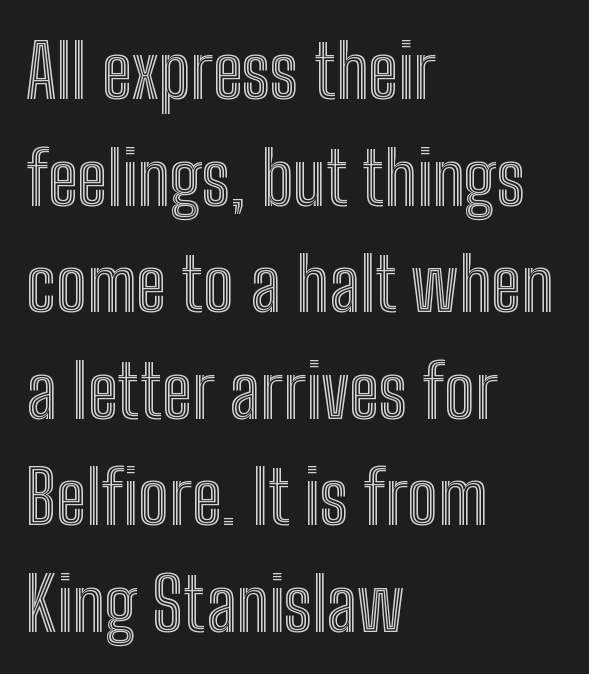
The image shows 74 px condensed type, upright; set left-aligned, normal line spacing (1.44x), normal letter spacing, not underlined; a medium x-height.
